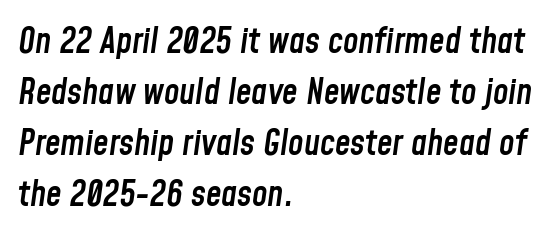
The image shows 35 px semibold, condensed type, italic (leaning right); set left-aligned, normal line spacing (1.46x), normal letter spacing, not underlined; low stroke contrast and a medium x-height.
